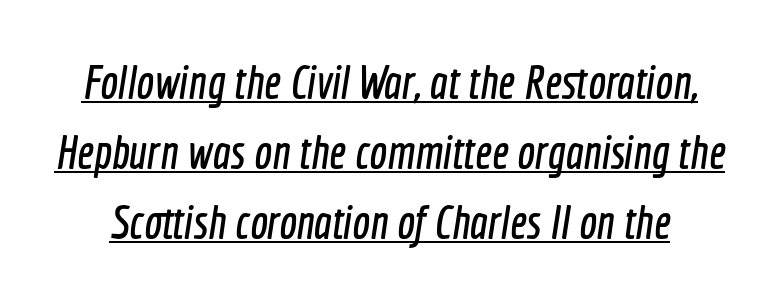
{"serif": "no", "width": "condensed", "x_height": "medium", "monospaced": "no", "underline": "yes", "line_spacing": "normal", "line_spacing_ratio": 1.49, "letter_spacing": "normal", "letter_spacing_em": 0.0, "glyph_px": 47}
